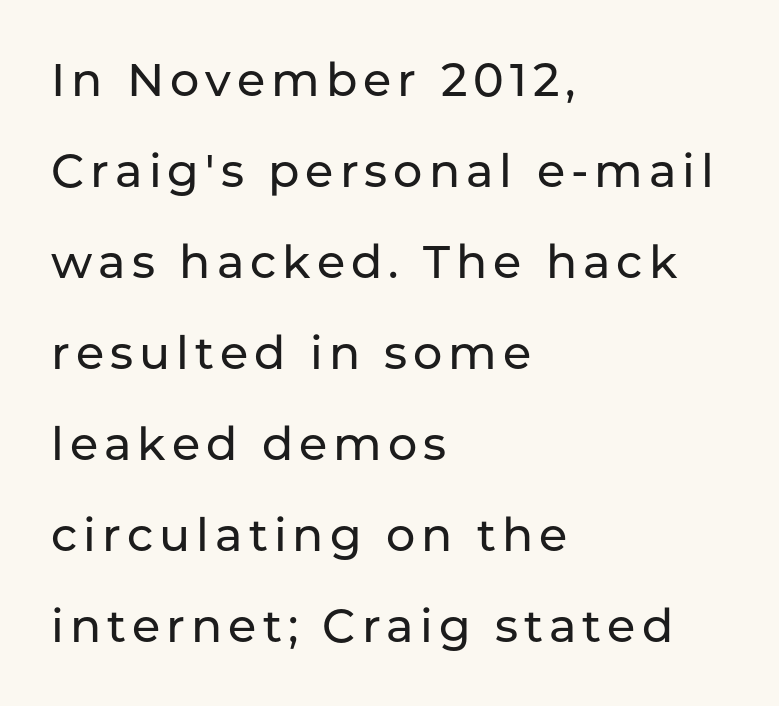
The image shows 46 px sans-serif type, upright; set left-aligned, loose line spacing (1.98x), not underlined; low stroke contrast and a medium x-height.
